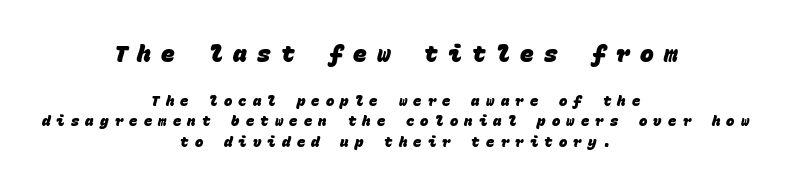
{"bold": "yes", "underline": "no", "align": "center", "line_spacing": "normal", "line_spacing_ratio": 1.46, "letter_spacing": "wide", "letter_spacing_em": 0.44, "larger_block": "first", "size_ratio": 1.64, "glyph_px": 23}
